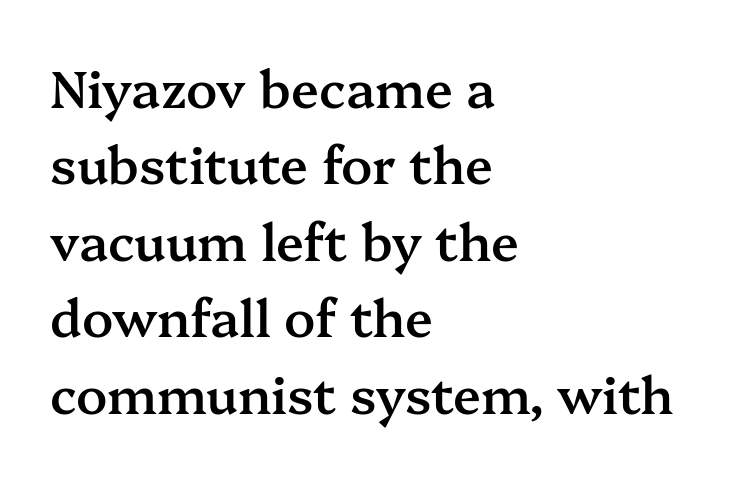
{"serif": "yes", "italic": "no", "bold": "semi", "weight": "semibold", "width": "normal", "stroke_contrast": "medium", "x_height": "medium", "monospaced": "no", "underline": "no", "align": "left", "line_spacing": "normal", "line_spacing_ratio": 1.5, "letter_spacing": "normal", "letter_spacing_em": 0.0, "glyph_px": 51}
